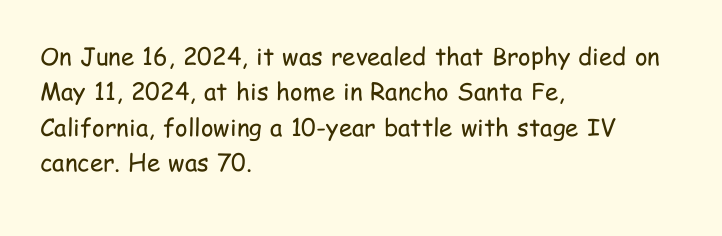
{"italic": "no", "bold": "no", "underline": "no", "align": "left", "line_spacing": "normal", "line_spacing_ratio": 1.47, "letter_spacing": "normal", "letter_spacing_em": 0.0, "glyph_px": 24}
